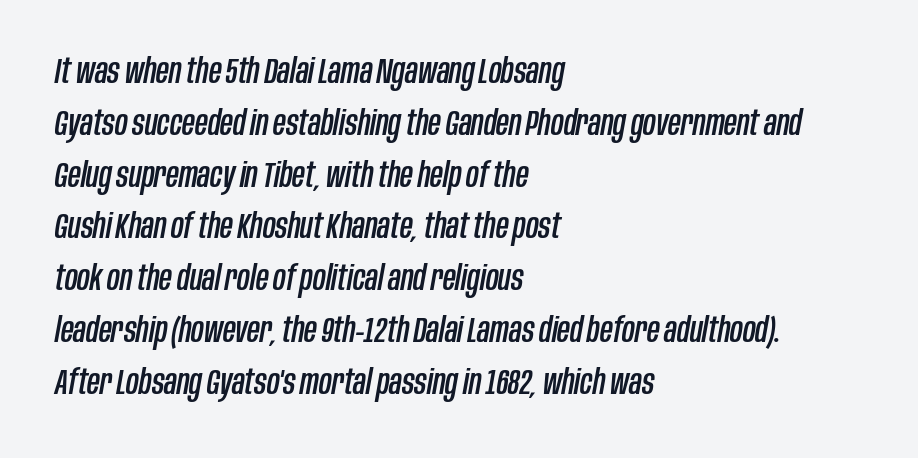
Q: Is the text italic (slanted)? A: Yes, it leans right by about 10 degrees.
Q: Is the text underlined? A: No.
Q: How is the paragraph aligned? A: Left-aligned.
Q: Is the spacing between letters normal or unusually wide? A: Normal.
Q: Is the spacing between lines tight, normal or loose? A: Normal.
Q: Width (condensed, normal, or wide)? A: Condensed.
Q: Stroke contrast? A: Low.
Q: x-height? A: Large.
Q: Monospaced? A: No.
